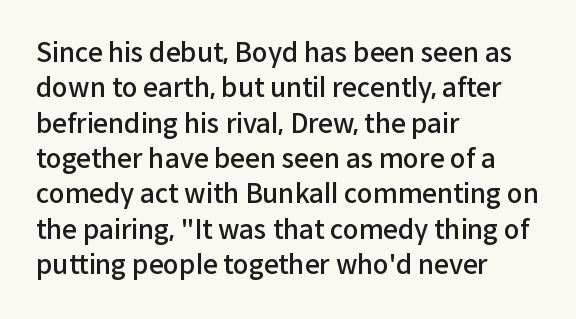
Q: Is the text bold? A: Semi-bold.
Q: Is the text italic (slanted)? A: No, it is upright.
Q: Is the text underlined? A: No.
Q: How is the paragraph aligned? A: Left-aligned.
Q: Is the spacing between letters normal or unusually wide? A: Normal.
Q: Is the spacing between lines tight, normal or loose? A: Normal.
